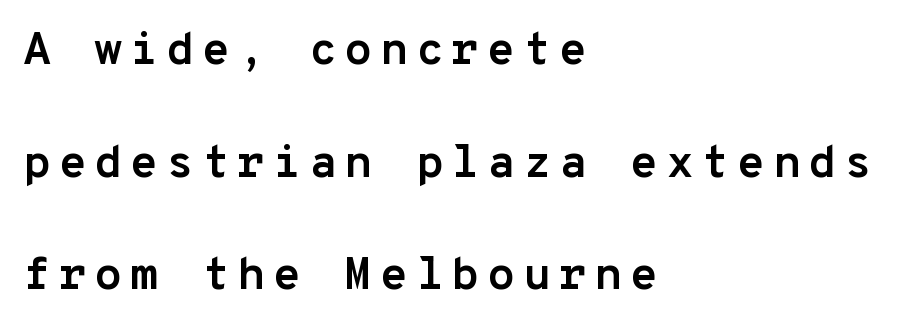
The image shows 46 px semibold sans-serif type, upright, monospaced; set left-aligned, loose line spacing (2.45x), not underlined; low stroke contrast and a medium x-height.
